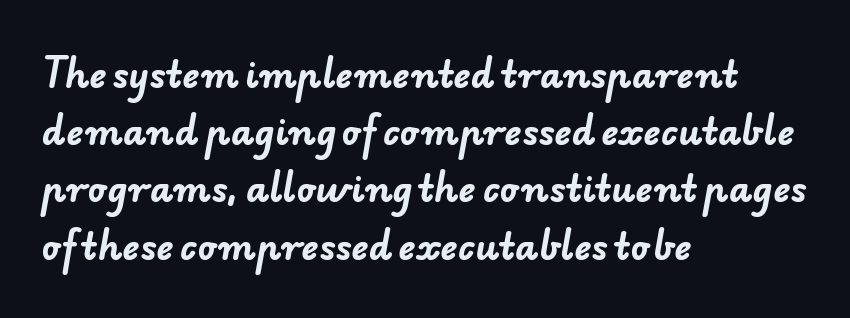
Default kerning and tracking; the words read as compact shapes. Notice how the passage keeps a crisp vertical edge on the left only. Its strokes are broad and dark, the hallmark of bold type. Students, observe: this is what conventionally led text looks like. Think of a printed novel: that variable character pitch is what you see here. Letters rest on an invisible, unmarked baseline.
